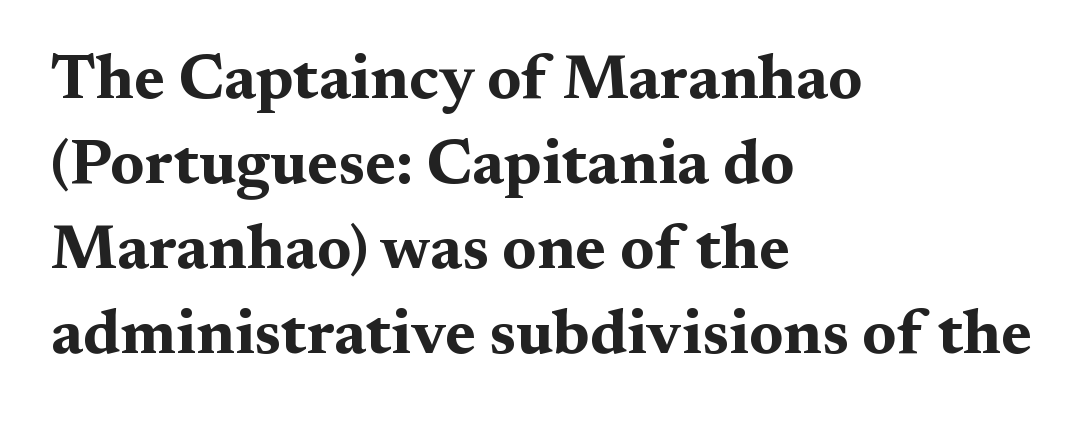
The image shows 63 px bold, wide serif type, upright; set left-aligned, normal line spacing (1.35x), normal letter spacing, not underlined; medium stroke contrast and a medium x-height.
